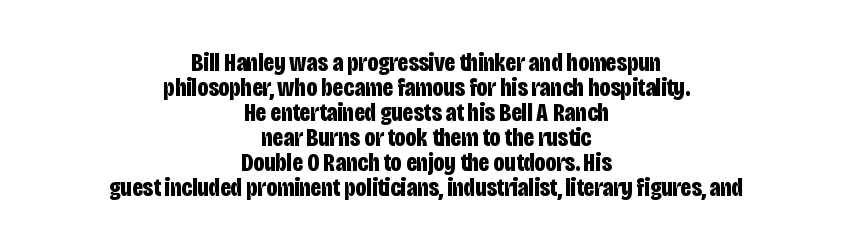
Q: Is the text bold? A: Yes.
Q: Is the text italic (slanted)? A: No, it is upright.
Q: Is the text underlined? A: No.
Q: How is the paragraph aligned? A: Centered.
Q: Is the spacing between letters normal or unusually wide? A: Normal.
Q: Is the spacing between lines tight, normal or loose? A: Tight.
